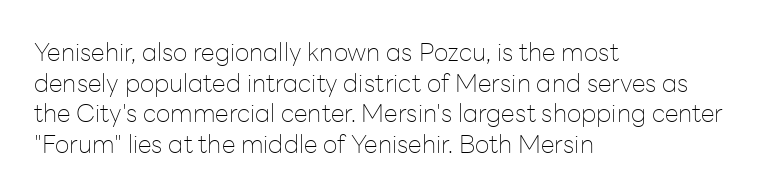
The letters look calm and open, with moderate or lighter stems. Descenders are the only things crossing below the line. Left-aligned paragraph, ragged on the right. Short note: letters normally spaced.
